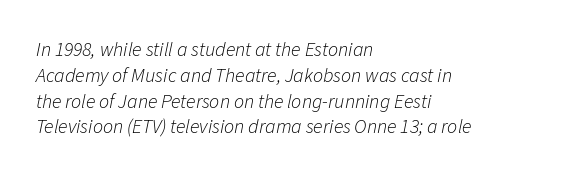
{"italic": "yes", "lean": "right", "slant_degrees": 11, "bold": "no", "underline": "no", "align": "left", "line_spacing": "normal", "line_spacing_ratio": 1.29, "letter_spacing": "normal", "letter_spacing_em": 0.0, "glyph_px": 20}
